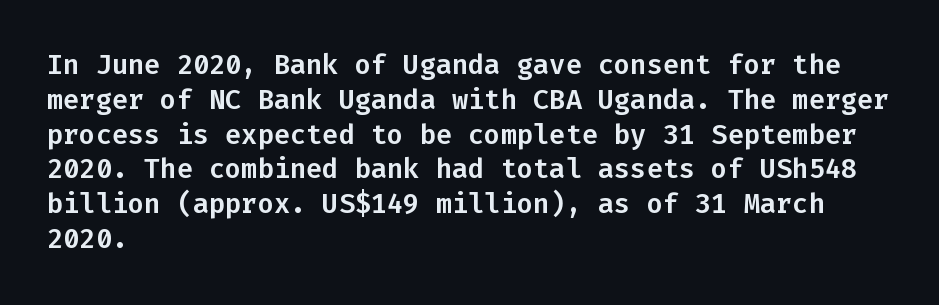
{"italic": "no", "underline": "no", "align": "left", "line_spacing": "normal", "line_spacing_ratio": 1.29, "letter_spacing": "normal", "letter_spacing_em": 0.0, "glyph_px": 27}
